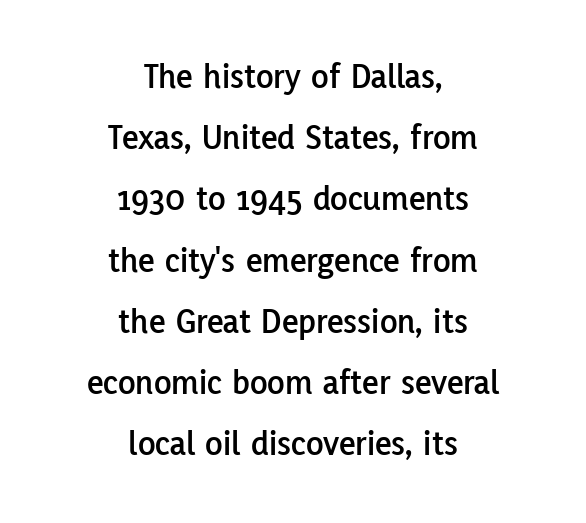
Q: Is the text italic (slanted)? A: No, it is upright.
Q: Is the typeface a serif or a sans-serif typeface? A: Sans-serif.
Q: Is the text underlined? A: No.
Q: How is the paragraph aligned? A: Centered.
Q: Is the spacing between letters normal or unusually wide? A: Normal.
Q: Is the spacing between lines tight, normal or loose? A: Normal.
Q: Width (condensed, normal, or wide)? A: Normal.
Q: Stroke contrast? A: Low.
Q: x-height? A: Medium.
Q: Monospaced? A: No.
